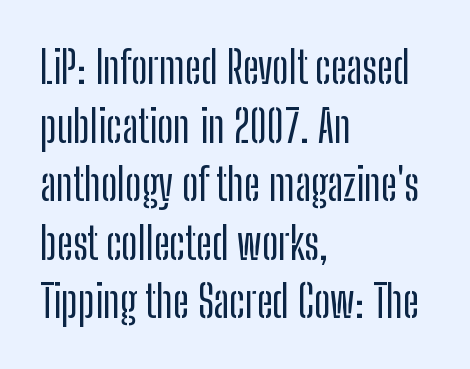
Q: Is the text italic (slanted)? A: No, it is upright.
Q: Is the typeface a serif or a sans-serif typeface? A: Sans-serif.
Q: Is the text underlined? A: No.
Q: How is the paragraph aligned? A: Left-aligned.
Q: Is the spacing between letters normal or unusually wide? A: Normal.
Q: Is the spacing between lines tight, normal or loose? A: Normal.
Q: Width (condensed, normal, or wide)? A: Condensed.
Q: Stroke contrast? A: Low.
Q: x-height? A: Medium.
Q: Monospaced? A: No.
